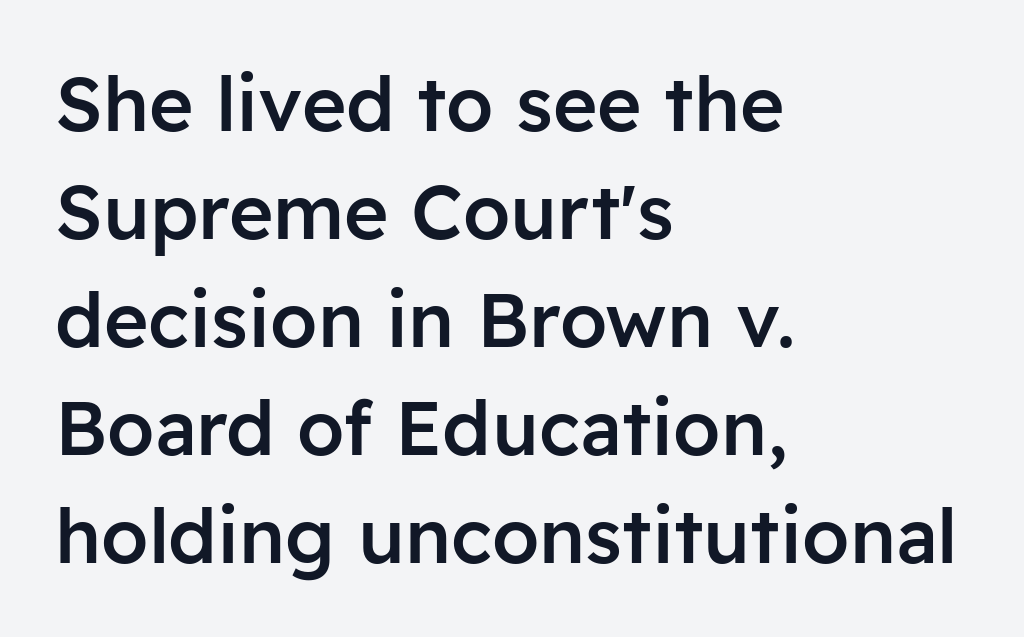
The image shows 76 px semibold sans-serif type, upright; set left-aligned, normal line spacing (1.42x), normal letter spacing, not underlined; low stroke contrast and a medium x-height.
